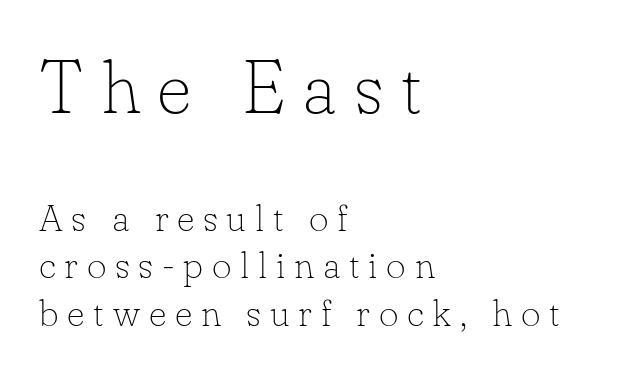
{"serif": "yes", "italic": "no", "bold": "no", "weight": "thin", "width": "normal", "stroke_contrast": "low", "x_height": "small", "monospaced": "no", "underline": "no", "align": "left", "line_spacing": "normal", "line_spacing_ratio": 1.25, "letter_spacing": "wide", "letter_spacing_em": 0.23, "larger_block": "first", "size_ratio": 1.97, "glyph_px": 75}
